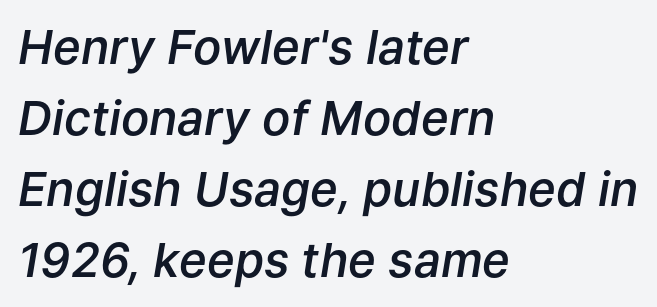
{"italic": "yes", "lean": "right", "slant_degrees": 9, "bold": "semi", "weight": "semibold", "width": "normal", "stroke_contrast": "low", "x_height": "medium", "monospaced": "no", "underline": "no", "align": "left", "line_spacing": "normal", "line_spacing_ratio": 1.51, "letter_spacing": "normal", "letter_spacing_em": 0.0, "glyph_px": 47}
